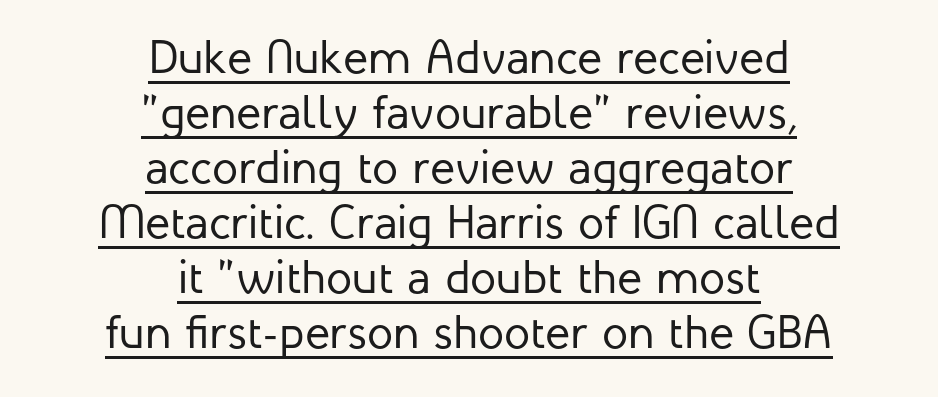
Notice how the passage keeps no hard edge, just a central spine. Students, note that the glyphs here touch the page at normal intervals. Vertical stems look standard width or narrower in stroke. Compared with undecorated copy, this sample adds a rule below the words. A sans-serif font was chosen for this passage.
